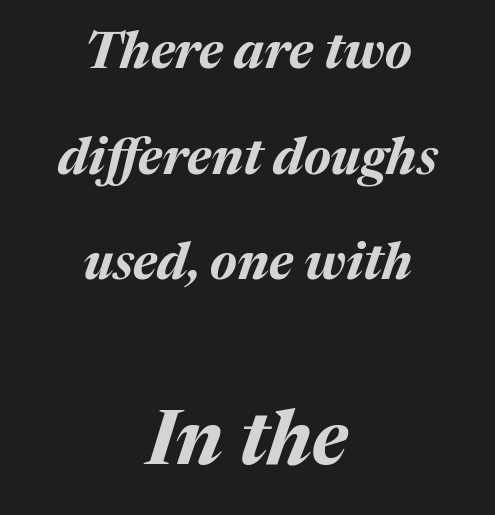
Style check: oblique. As a designer I'd log this as weight 700, bold. The face used here is proportionally spaced, like ordinary book or web type. The space beneath each line is pristine and unruled. The later block is typeset at a bigger size than the earlier block. This sample uses plain, unmodified letter spacing.
